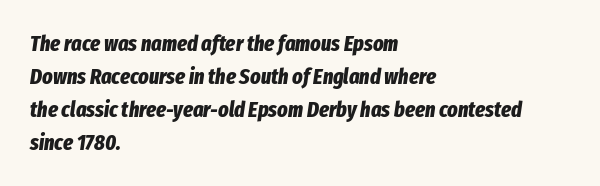
The image shows 22 px bold type, italic (leaning right); set left-aligned, normal line spacing (1.5x), normal letter spacing, not underlined.
